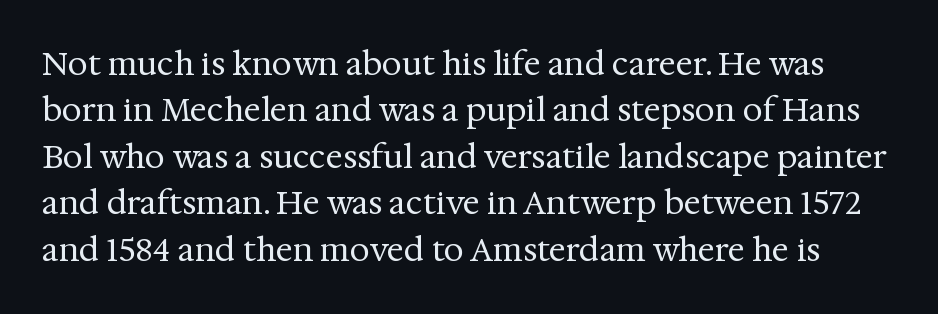
Q: Is the text bold? A: No.
Q: Is the text italic (slanted)? A: No, it is upright.
Q: Is the typeface a serif or a sans-serif typeface? A: Serif.
Q: Is the text underlined? A: No.
Q: Is the spacing between letters normal or unusually wide? A: Normal.
Q: Is the spacing between lines tight, normal or loose? A: Normal.
Q: Width (condensed, normal, or wide)? A: Normal.
Q: Stroke contrast? A: Medium.
Q: x-height? A: Medium.
Q: Monospaced? A: No.
